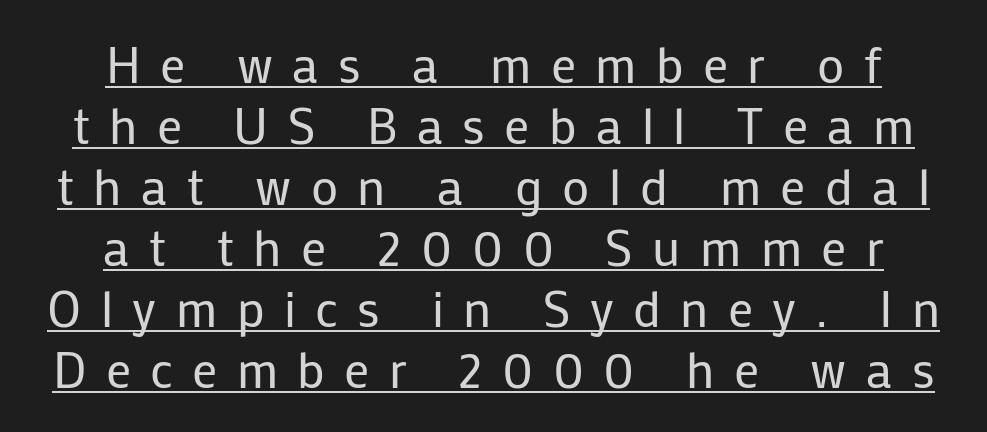
Q: Is the text bold? A: No.
Q: Is the text italic (slanted)? A: No, it is upright.
Q: Is the typeface a serif or a sans-serif typeface? A: Sans-serif.
Q: Is the text underlined? A: Yes.
Q: How is the paragraph aligned? A: Centered.
Q: Is the spacing between letters normal or unusually wide? A: Unusually wide.
Q: Width (condensed, normal, or wide)? A: Normal.
Q: Stroke contrast? A: Low.
Q: x-height? A: Medium.
Q: Monospaced? A: No.
